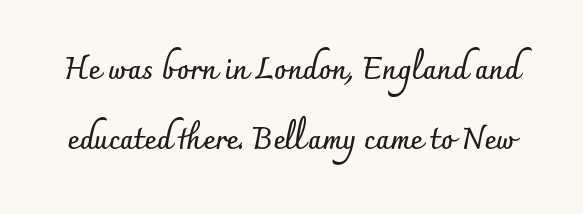
{"serif": "no", "bold": "yes", "weight": "semibold", "width": "normal", "stroke_contrast": "low", "x_height": "small", "monospaced": "no", "underline": "no", "line_spacing": "loose", "line_spacing_ratio": 2.4, "letter_spacing": "normal", "letter_spacing_em": 0.0, "glyph_px": 29}
